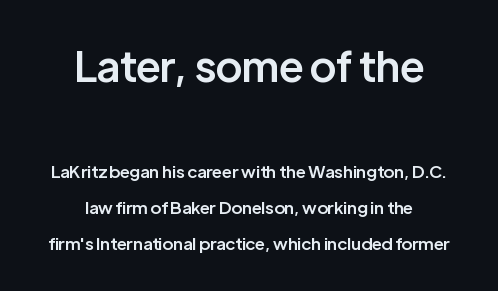
The image shows 42 px semibold sans-serif type, upright; set centered, loose line spacing (2.11x), normal letter spacing, not underlined; the first (top) block is 2.47x larger; low stroke contrast and a medium x-height.
